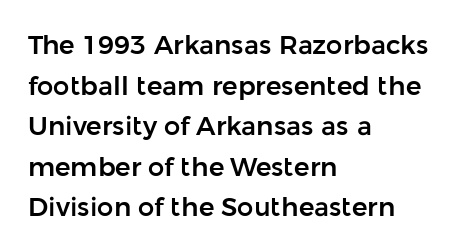
Q: Is the text italic (slanted)? A: No, it is upright.
Q: Is the text underlined? A: No.
Q: How is the paragraph aligned? A: Left-aligned.
Q: Is the spacing between letters normal or unusually wide? A: Normal.
Q: Is the spacing between lines tight, normal or loose? A: Normal.
